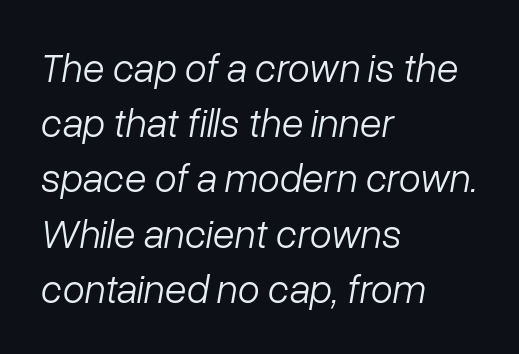
The rendering uses natural spacing where letterforms have individual widths. A bare baseline throughout the passage. Characters follow at the spacing the type designer built in. A light-to-regular cut is what we see here.
